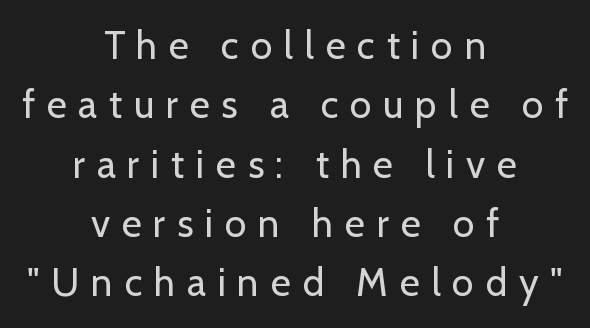
{"serif": "no", "italic": "no", "bold": "no", "weight": "regular", "width": "normal", "stroke_contrast": "low", "x_height": "medium", "monospaced": "no", "underline": "no", "align": "center", "line_spacing": "normal", "line_spacing_ratio": 1.52, "letter_spacing": "wide", "letter_spacing_em": 0.3, "glyph_px": 39}
